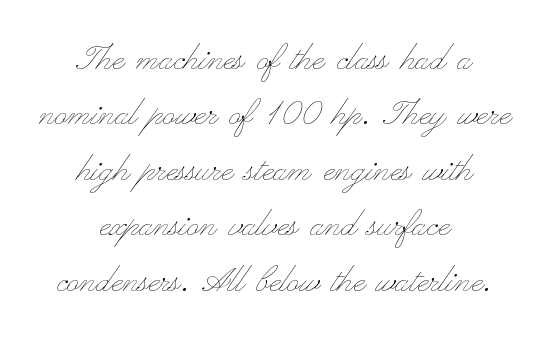
{"bold": "no", "weight": "thin", "width": "wide", "stroke_contrast": "low", "x_height": "small", "monospaced": "no", "underline": "no", "align": "center", "line_spacing": "normal", "line_spacing_ratio": 1.32, "letter_spacing": "normal", "letter_spacing_em": 0.0, "glyph_px": 42}
